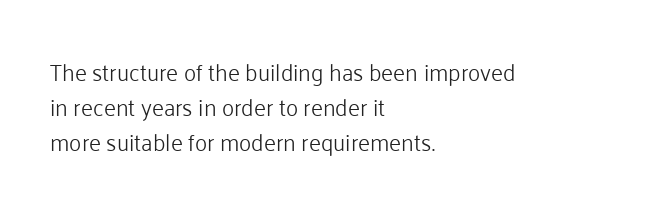
Weight: not bold — regular or lighter. The typesetter chose a ragged-right arrangement here. Each new line begins a customary step beneath the previous one. You could call the tracking neutral — neither tight nor loose. Only glyphs here, with clear space below each row. You can tell it's not italic because the verticals are truly vertical.
